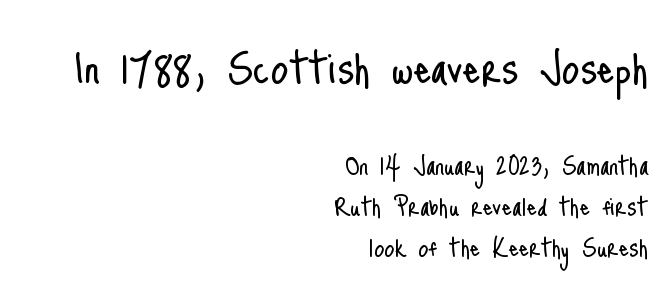
Standard letterfit; no display-style spreading of the glyphs. One-word summary of the alignment: right. Each new line begins a customary step beneath the previous one. Is the lower block the larger one? No — the upper block carries the bigger type. This is sans-serif lettering, the kind often seen on screens and signage.
